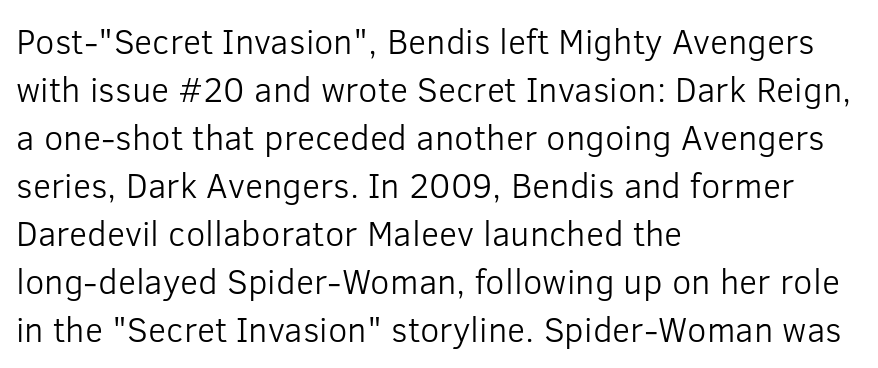
The letterforms sit shoulder to shoulder at normal distance. Notice how the stems are strictly vertical — no italics here. Decoration check: the copy has no underline. You could not count columns in this text — the font is proportionally spaced. Check where the strokes stop: nothing finishes them off — pure sans.
